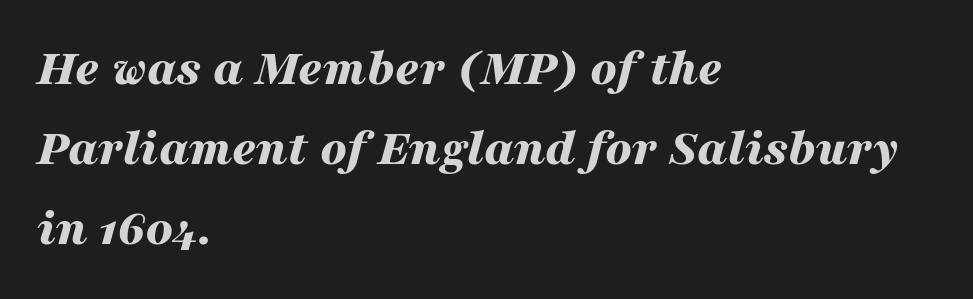
The image shows 52 px bold, wide type, italic (leaning right); set left-aligned, normal line spacing (1.54x), normal letter spacing, not underlined; medium stroke contrast and a medium x-height.
